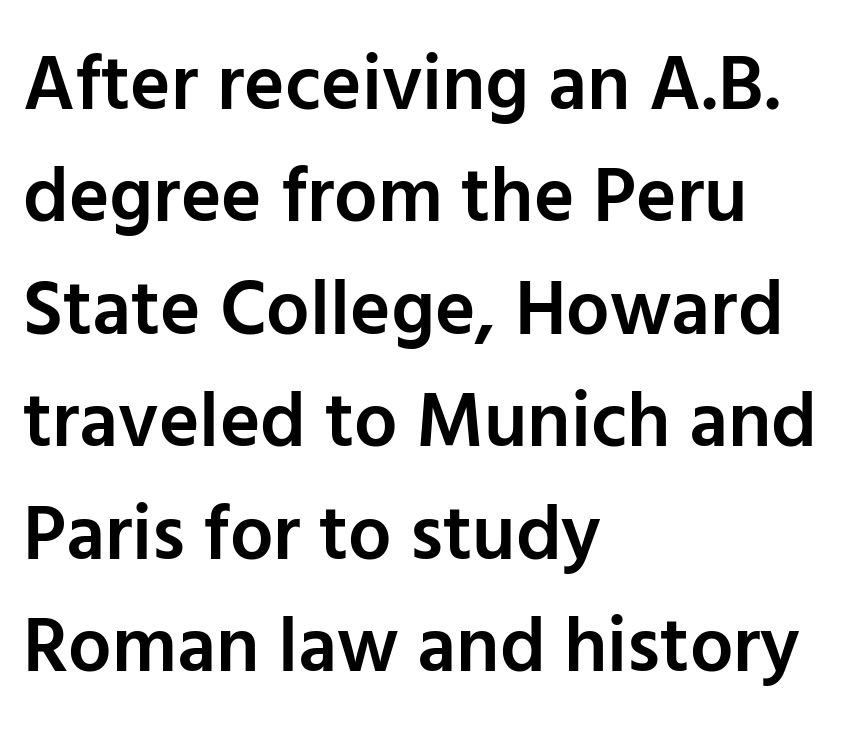
The image shows 77 px semibold sans-serif type, upright; set left-aligned, normal line spacing (1.46x), normal letter spacing, not underlined; low stroke contrast and a medium x-height.
